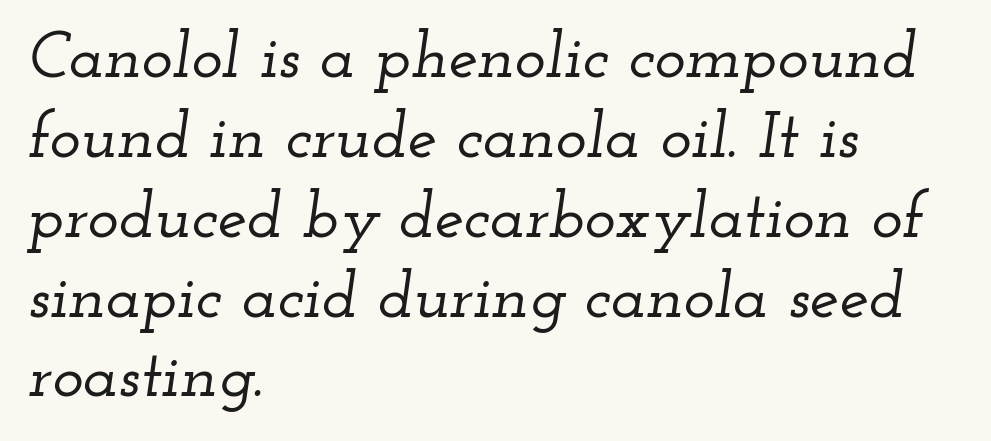
The image shows 66 px wide serif type, italic (leaning right); set left-aligned, line spacing 1.21x, normal letter spacing, not underlined; low stroke contrast and a small x-height.
